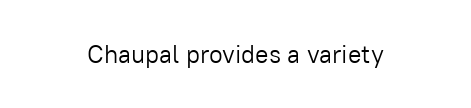
{"italic": "no", "bold": "no", "underline": "no", "letter_spacing": "normal", "letter_spacing_em": 0.0, "glyph_px": 25}
